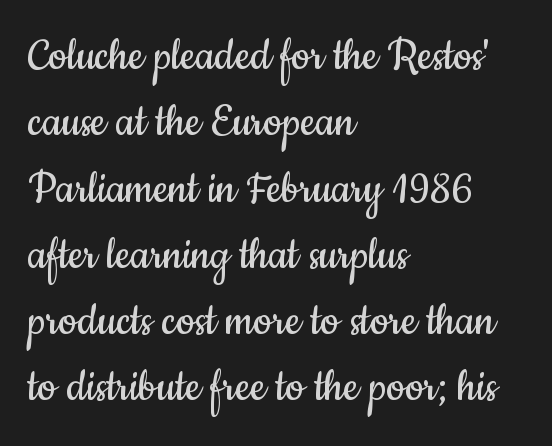
The image shows 51 px regular-weight, condensed sans-serif type; set left-aligned, normal line spacing (1.3x), normal letter spacing, not underlined; low stroke contrast and a small x-height.
